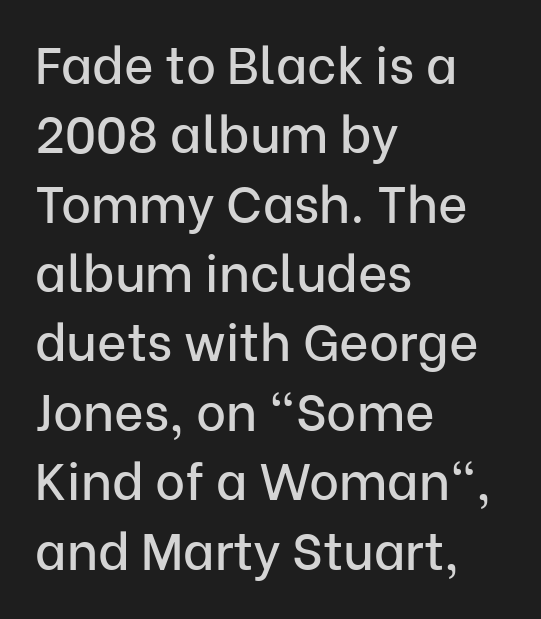
{"serif": "no", "italic": "no", "width": "normal", "stroke_contrast": "low", "x_height": "medium", "monospaced": "no", "underline": "no", "align": "left", "line_spacing": "normal", "line_spacing_ratio": 1.36, "letter_spacing": "normal", "letter_spacing_em": 0.0, "glyph_px": 51}
